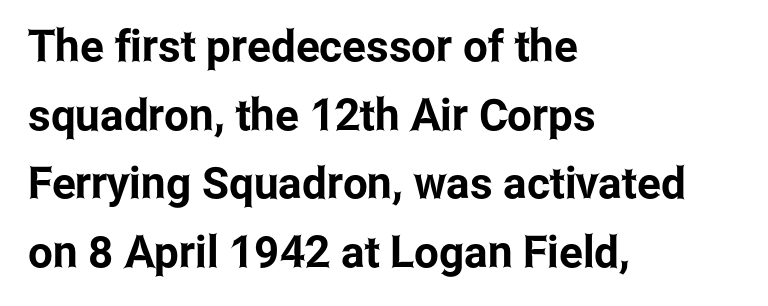
The image shows 44 px condensed sans-serif type, upright; set left-aligned, normal line spacing (1.56x), normal letter spacing, not underlined; low stroke contrast and a medium x-height.
